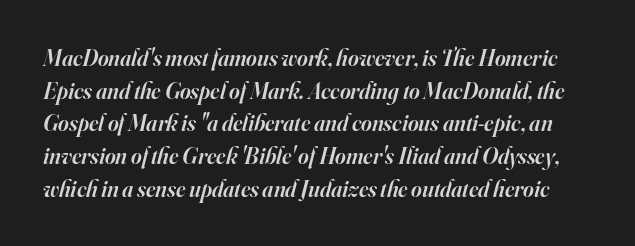
Q: Is the text bold? A: Semi-bold.
Q: Is the text italic (slanted)? A: Yes, it leans right by about 16 degrees.
Q: Is the text underlined? A: No.
Q: Is the spacing between letters normal or unusually wide? A: Normal.
Q: Is the spacing between lines tight, normal or loose? A: Normal.
